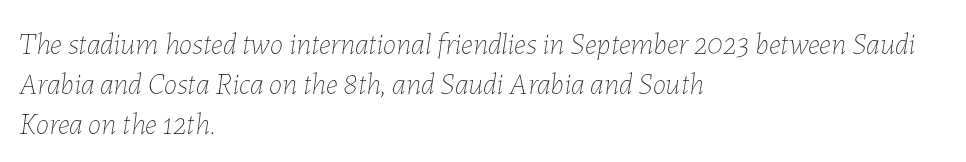
Q: Is the text bold? A: No.
Q: Is the text italic (slanted)? A: Yes, it leans right by about 7 degrees.
Q: Is the text underlined? A: No.
Q: How is the paragraph aligned? A: Left-aligned.
Q: Is the spacing between letters normal or unusually wide? A: Normal.
Q: Is the spacing between lines tight, normal or loose? A: Normal.
Q: Width (condensed, normal, or wide)? A: Normal.
Q: Stroke contrast? A: Low.
Q: x-height? A: Medium.
Q: Monospaced? A: No.
